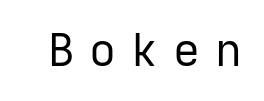
{"serif": "no", "italic": "no", "bold": "no", "weight": "regular", "width": "normal", "stroke_contrast": "low", "x_height": "medium", "underline": "no", "letter_spacing": "wide", "letter_spacing_em": 0.33, "glyph_px": 45}
